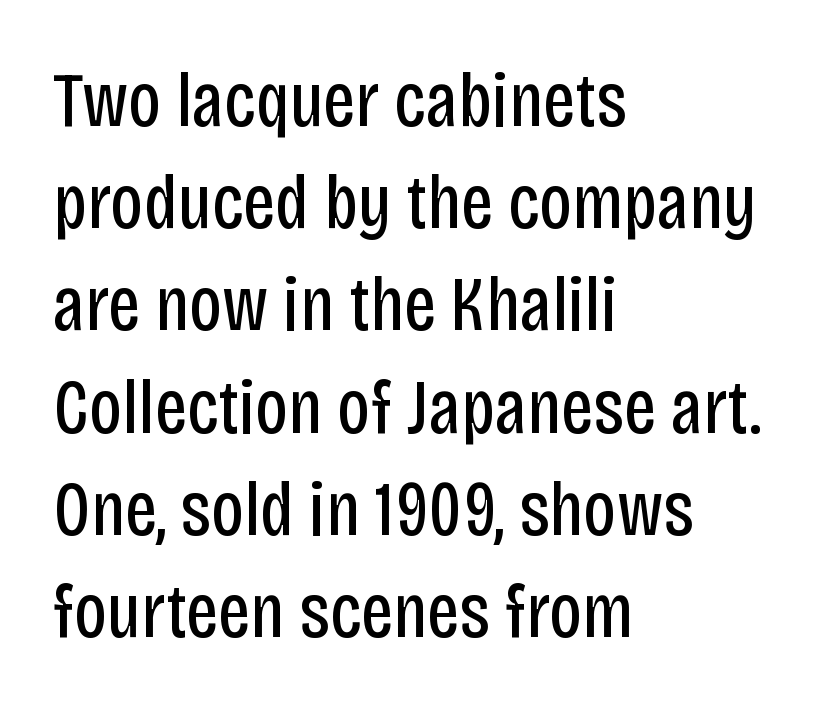
Check where the strokes stop: nothing finishes them off — pure sans. Check the space under the baseline: it is left empty. You could not count columns in this text — the font is proportionally spaced. When letters stand straight like this, we call the style roman or upright. Weight class: somewhere from thin through regular. The rows are spaced the way most documents space them.
